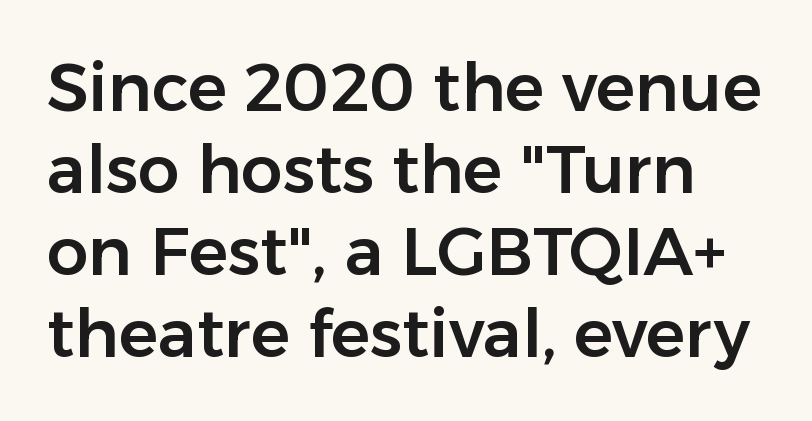
Q: Is the text italic (slanted)? A: No, it is upright.
Q: Is the typeface a serif or a sans-serif typeface? A: Sans-serif.
Q: Is the text underlined? A: No.
Q: Is the spacing between letters normal or unusually wide? A: Normal.
Q: Width (condensed, normal, or wide)? A: Normal.
Q: Stroke contrast? A: Low.
Q: x-height? A: Medium.
Q: Monospaced? A: No.
